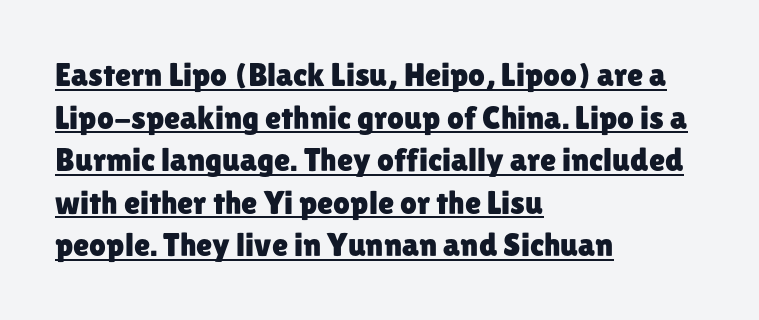
The rendered words wear a rule along their underside. Serifs: no, the terminals of the letterforms are clean. Character widths vary here, with narrow letters taking less room than wide ones. Line spacing here is normal. This rendering leaves character spacing at its baseline value.
